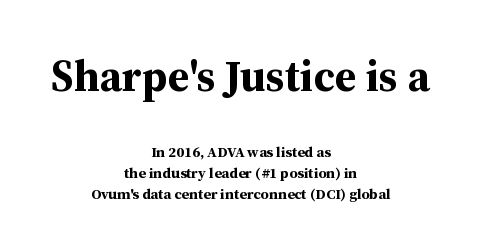
Characters remain perfectly vertical along every line. Unlike a clean sans, this face finishes its strokes with serifs. Is this a fixed-width face? No — the glyphs have proportional, varying widths. The zone under the glyphs is completely vacant.
